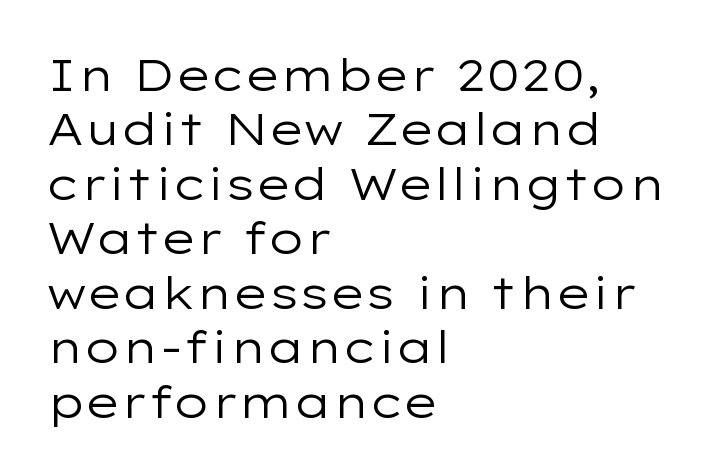
{"serif": "no", "italic": "no", "bold": "no", "weight": "regular", "width": "wide", "stroke_contrast": "low", "x_height": "medium", "monospaced": "no", "underline": "no", "align": "left", "line_spacing_ratio": 1.21, "letter_spacing": "normal", "letter_spacing_em": 0.0, "glyph_px": 45}
